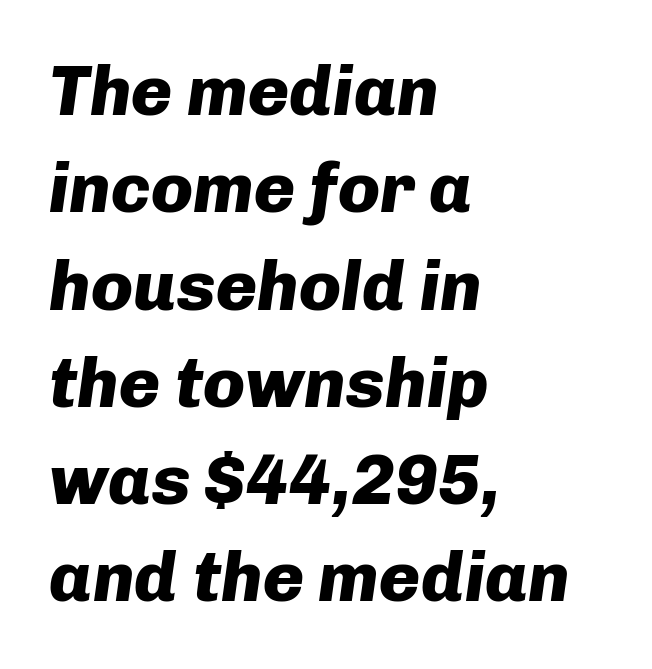
The image shows 70 px heavy type, italic (leaning right); set left-aligned, normal line spacing (1.39x), normal letter spacing, not underlined; low stroke contrast and a medium x-height.
